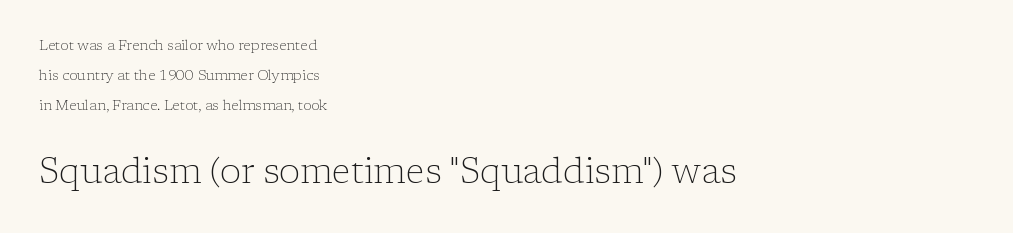
The space between consecutive lines is lavish. The composition opens small and finishes big. When letters stand straight like this, we call the style roman or upright. Short and long lines alike share a common starting point at left.
